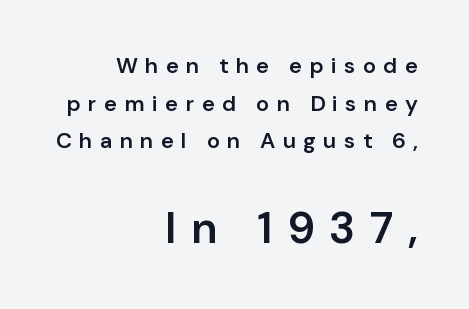
Q: Is the text bold? A: Semi-bold.
Q: Is the text italic (slanted)? A: No, it is upright.
Q: Is the typeface a serif or a sans-serif typeface? A: Sans-serif.
Q: Is the text underlined? A: No.
Q: How is the paragraph aligned? A: Right-aligned.
Q: Is the spacing between letters normal or unusually wide? A: Unusually wide.
Q: Which block of text is set in a larger size, the first (top) or the second (bottom)? A: The second (bottom) one.
Q: Width (condensed, normal, or wide)? A: Normal.
Q: Stroke contrast? A: Low.
Q: x-height? A: Medium.
Q: Monospaced? A: No.
